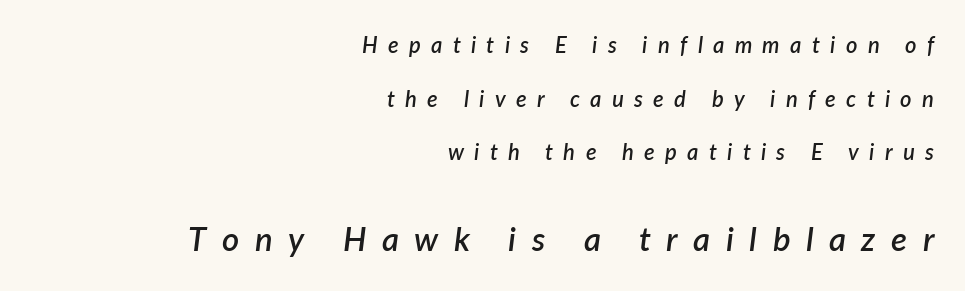
The image shows 33 px semibold type, italic (leaning right); set right-aligned, loose line spacing (2.44x), unusually wide letter spacing (+0.47 em), not underlined; the second (bottom) block is 1.5x larger; low stroke contrast and a medium x-height.
